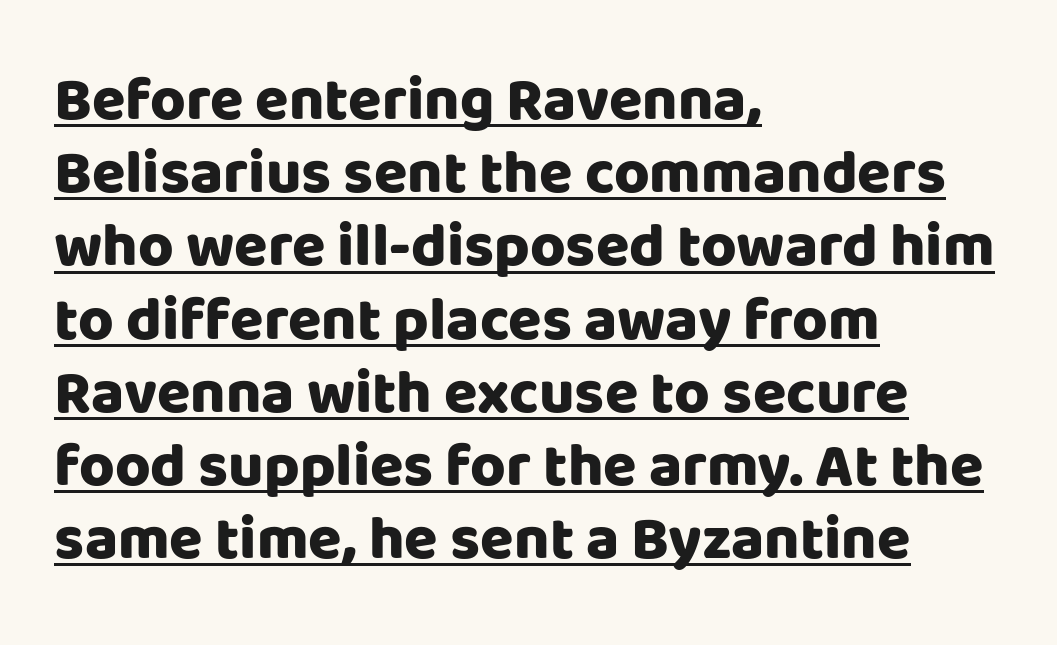
The image shows 61 px heavy sans-serif type, upright; set left-aligned, line spacing 1.2x, normal letter spacing, underlined; low stroke contrast and a large x-height.
